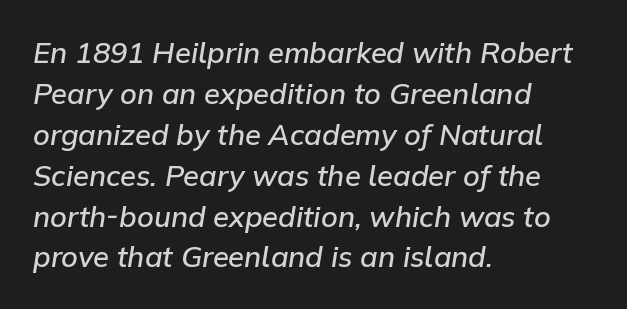
The image shows 29 px semibold type, italic (leaning right); set left-aligned, normal line spacing (1.41x), normal letter spacing, not underlined; low stroke contrast and a medium x-height.
